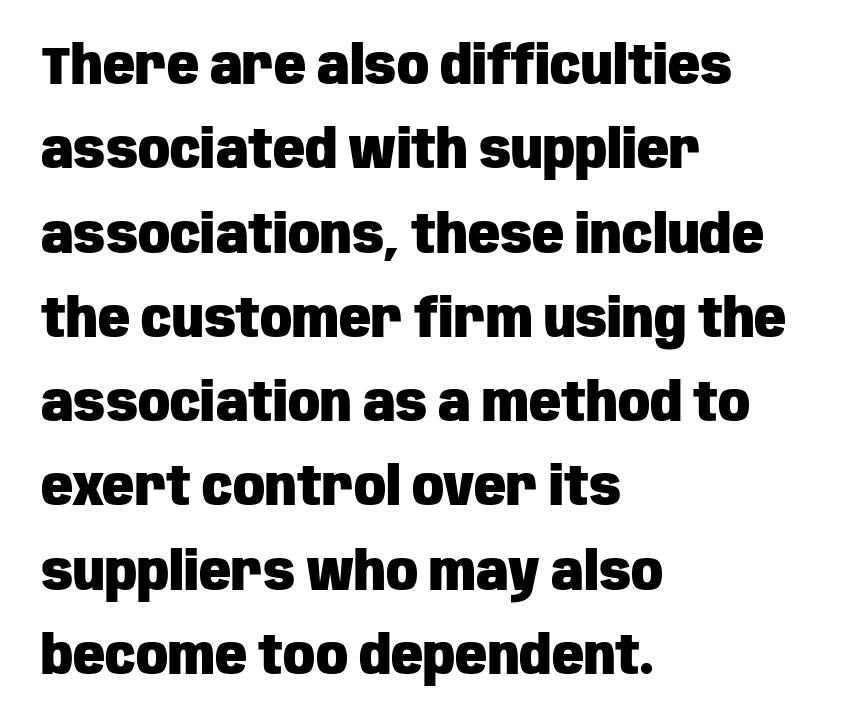
Grotesque or geometric, the face here clearly has no serifs. This rendering features lettering with no underline. These lines were composed using upright roman letters. The letters advance in unequal steps, a hallmark of proportional type. The gaps between neighbouring characters are ordinary and unremarkable. Horizontal alignment here is leftward, the default for most running prose.
